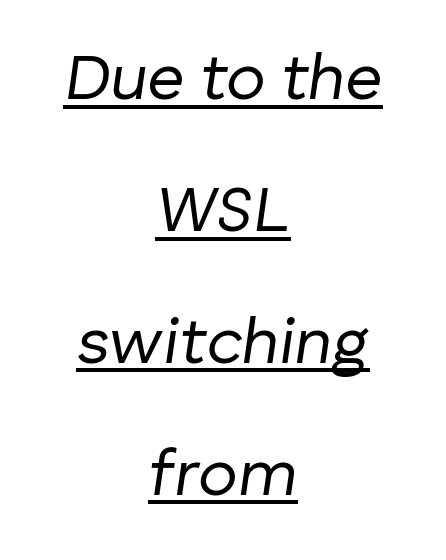
The image shows 65 px regular-weight type, italic (leaning right); set centered, loose line spacing (2.03x), normal letter spacing, underlined; low stroke contrast and a medium x-height.
